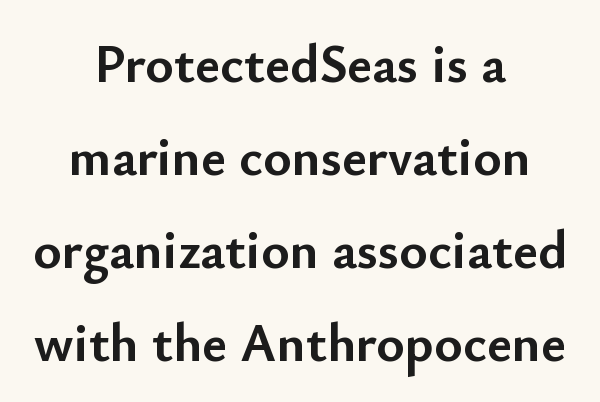
Q: Is the text bold? A: Yes.
Q: Is the text italic (slanted)? A: No, it is upright.
Q: Is the typeface a serif or a sans-serif typeface? A: Sans-serif.
Q: Is the text underlined? A: No.
Q: How is the paragraph aligned? A: Centered.
Q: Is the spacing between letters normal or unusually wide? A: Normal.
Q: Width (condensed, normal, or wide)? A: Normal.
Q: Stroke contrast? A: Low.
Q: x-height? A: Small.
Q: Monospaced? A: No.
